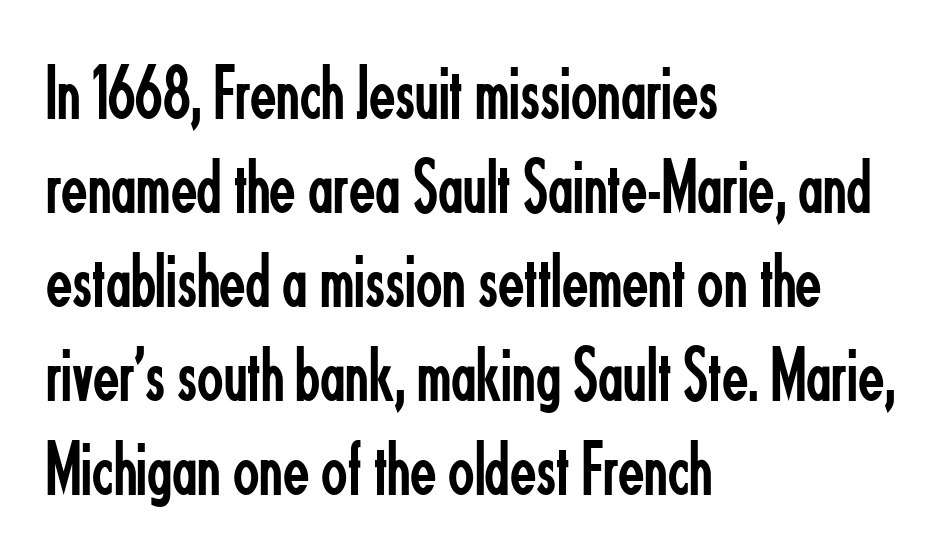
{"serif": "no", "italic": "no", "bold": "no", "weight": "regular", "width": "condensed", "stroke_contrast": "low", "x_height": "small", "monospaced": "no", "underline": "no", "align": "left", "line_spacing_ratio": 1.22, "letter_spacing": "normal", "letter_spacing_em": 0.0, "glyph_px": 77}
